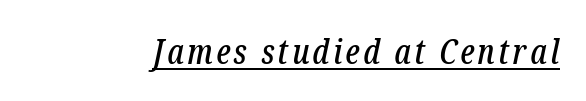
The image shows 34 px condensed serif type, italic (leaning right); set underlined; low stroke contrast and a medium x-height.
